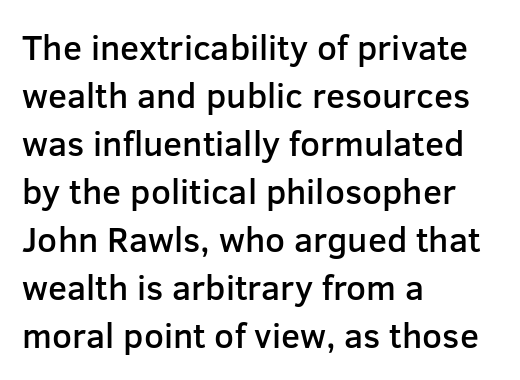
The specimen omits any rule beneath the text block's lines. Think of a printed novel: that variable character pitch is what you see here. I'd call this a sans setting — the letters go barefoot. No italicization has been applied; the sample stays upright. All the whitespace from short lines collects on the right. Baseline-to-baseline distance is the conventional proportion of letter height.
